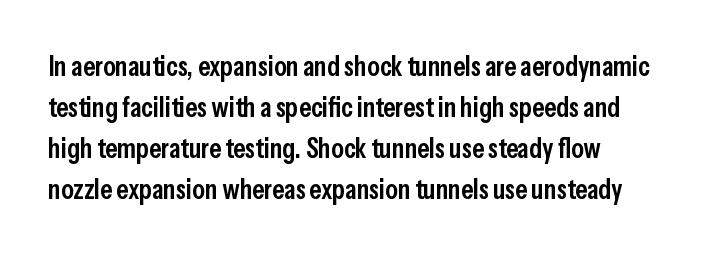
Q: Is the text bold? A: Semi-bold.
Q: Is the text italic (slanted)? A: No, it is upright.
Q: Is the typeface a serif or a sans-serif typeface? A: Sans-serif.
Q: Is the text underlined? A: No.
Q: How is the paragraph aligned? A: Left-aligned.
Q: Is the spacing between letters normal or unusually wide? A: Normal.
Q: Is the spacing between lines tight, normal or loose? A: Normal.
Q: Width (condensed, normal, or wide)? A: Condensed.
Q: Stroke contrast? A: Low.
Q: x-height? A: Medium.
Q: Monospaced? A: No.
